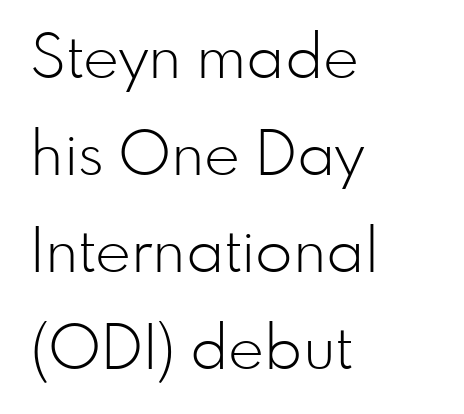
{"serif": "no", "italic": "no", "bold": "no", "weight": "light", "width": "normal", "stroke_contrast": "low", "x_height": "small", "monospaced": "no", "underline": "no", "align": "left", "line_spacing": "normal", "line_spacing_ratio": 1.59, "letter_spacing": "normal", "letter_spacing_em": 0.0, "glyph_px": 61}
